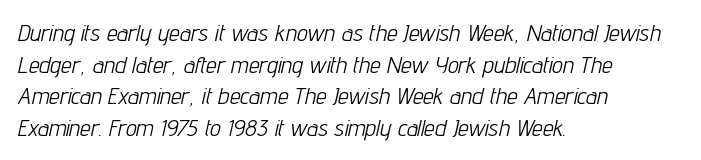
Q: Is the text bold? A: No.
Q: Is the text italic (slanted)? A: Yes, it leans right by about 12 degrees.
Q: Is the text underlined? A: No.
Q: How is the paragraph aligned? A: Left-aligned.
Q: Is the spacing between letters normal or unusually wide? A: Normal.
Q: Is the spacing between lines tight, normal or loose? A: Normal.
